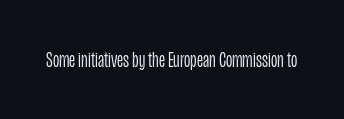
{"italic": "no", "bold": "no", "underline": "no", "letter_spacing": "normal", "letter_spacing_em": 0.0, "glyph_px": 22}
